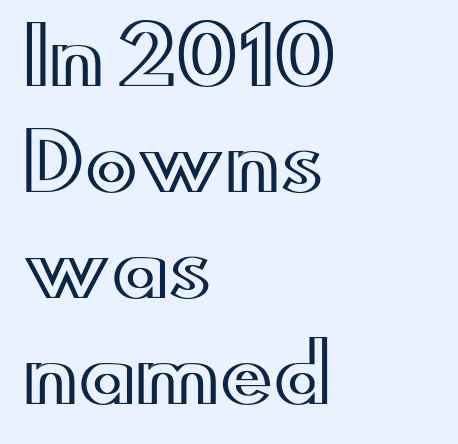
Q: Is the text italic (slanted)? A: No, it is upright.
Q: Is the text underlined? A: No.
Q: How is the paragraph aligned? A: Left-aligned.
Q: Is the spacing between letters normal or unusually wide? A: Normal.
Q: Is the spacing between lines tight, normal or loose? A: Normal.
Q: Width (condensed, normal, or wide)? A: Wide.
Q: x-height? A: Small.
Q: Monospaced? A: No.
